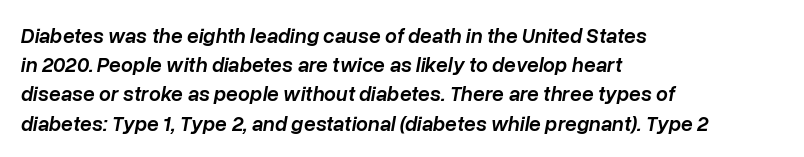
Q: Is the text bold? A: Semi-bold.
Q: Is the text italic (slanted)? A: Yes, it leans right by about 10 degrees.
Q: Is the text underlined? A: No.
Q: How is the paragraph aligned? A: Left-aligned.
Q: Is the spacing between letters normal or unusually wide? A: Normal.
Q: Is the spacing between lines tight, normal or loose? A: Normal.
